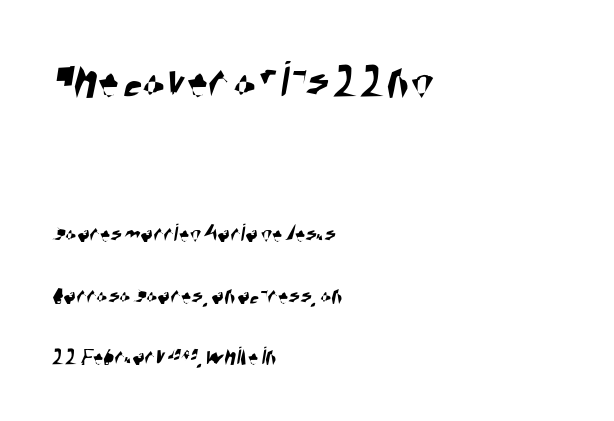
Every row of glyphs begins at an identical x-position on the left. The face used here is proportionally spaced, like ordinary book or web type. You could call the tracking neutral — neither tight nor loose. A typesetter would label this face a sans. Letters rest on an invisible, unmarked baseline. Larger block? The one above; the one below is distinctly smaller.
